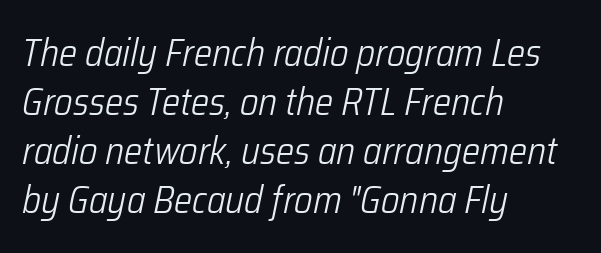
The text carries the slant typical of an italic or oblique font. Looks like regular typesetting: each glyph gets only the width it needs. Alignment: flush left. What's the leading like? Ordinary, nothing unusual. The tracking reads as untouched default to a designer's eye. Descenders hang freely into open space.
